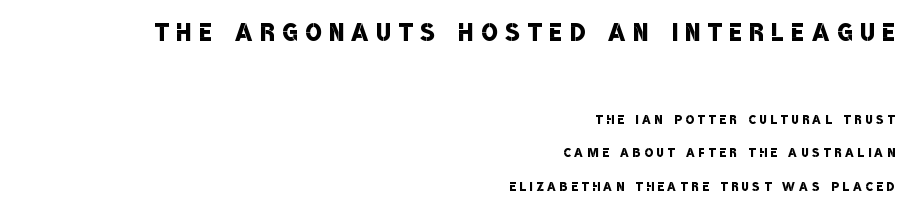
The image shows 34 px semibold, condensed sans-serif type; set right-aligned, loose line spacing (1.98x), unusually wide letter spacing (+0.23 em), not underlined; the first (top) block is 2.0x larger; low stroke contrast and a large x-height.
